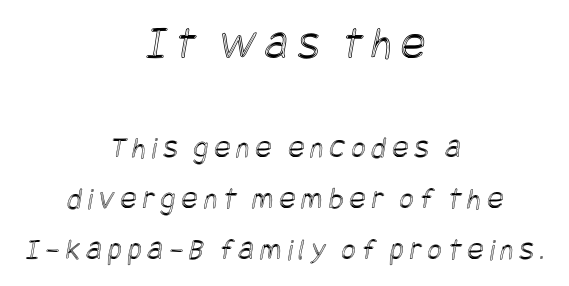
Q: Is the text underlined? A: No.
Q: How is the paragraph aligned? A: Centered.
Q: Is the spacing between lines tight, normal or loose? A: Normal.
Q: Which block of text is set in a larger size, the first (top) or the second (bottom)? A: The first (top) one.
Q: Width (condensed, normal, or wide)? A: Condensed.
Q: x-height? A: Large.
